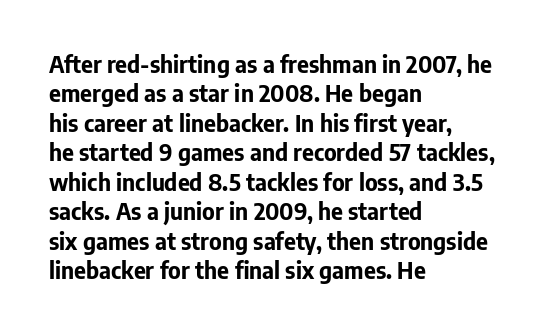
{"italic": "no", "bold": "yes", "underline": "no", "align": "left", "line_spacing": "normal", "line_spacing_ratio": 1.28, "letter_spacing": "normal", "letter_spacing_em": 0.0, "glyph_px": 23}
